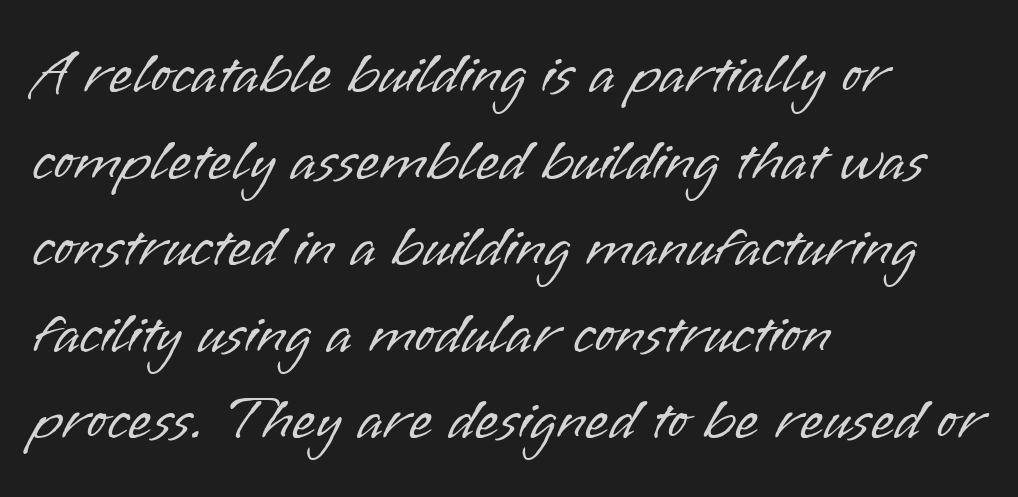
{"serif": "no", "bold": "no", "weight": "light", "width": "normal", "stroke_contrast": "low", "x_height": "small", "monospaced": "no", "underline": "no", "align": "left", "line_spacing": "normal", "line_spacing_ratio": 1.42, "letter_spacing": "normal", "letter_spacing_em": 0.0, "glyph_px": 61}
